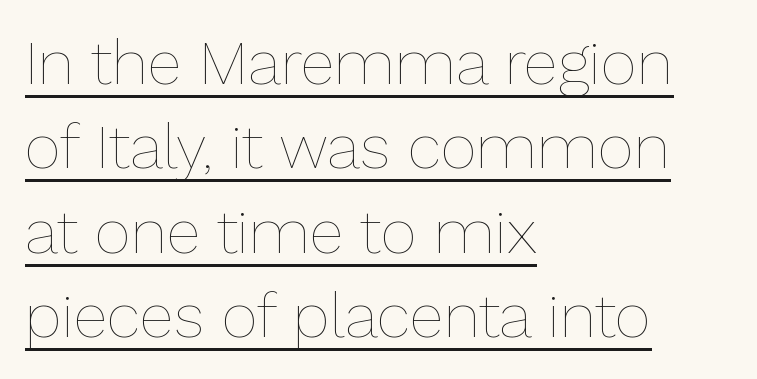
You could not count columns in this text — the font is proportionally spaced. The lines sit at an ordinary, default distance from one another. Alignment: flush left. The letters stand straight up with perfectly vertical stems. There is no visible air inserted between adjacent glyphs.
